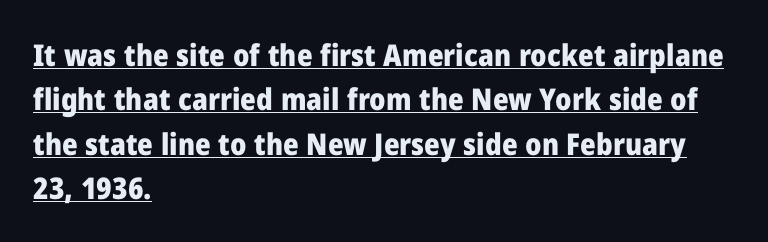
{"serif": "no", "italic": "no", "bold": "yes", "weight": "heavy", "width": "normal", "stroke_contrast": "low", "x_height": "medium", "monospaced": "no", "underline": "yes", "align": "left", "line_spacing": "normal", "line_spacing_ratio": 1.48, "letter_spacing": "normal", "letter_spacing_em": 0.0, "glyph_px": 30}
